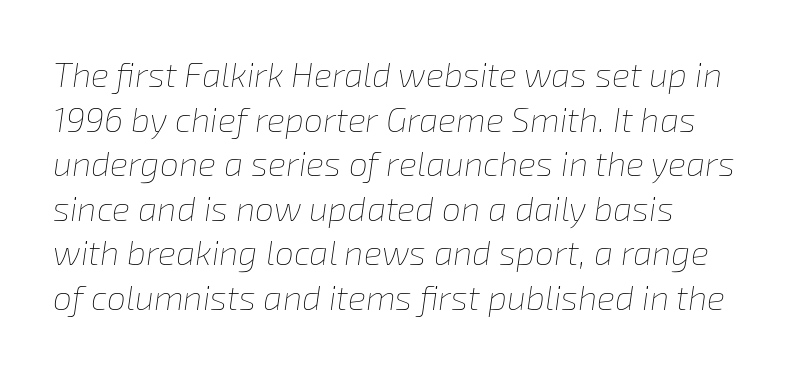
Q: Is the text bold? A: No.
Q: Is the text italic (slanted)? A: Yes, it leans right by about 8 degrees.
Q: Is the text underlined? A: No.
Q: Is the spacing between letters normal or unusually wide? A: Normal.
Q: Is the spacing between lines tight, normal or loose? A: Normal.
Q: Width (condensed, normal, or wide)? A: Normal.
Q: Stroke contrast? A: Low.
Q: x-height? A: Medium.
Q: Monospaced? A: No.
